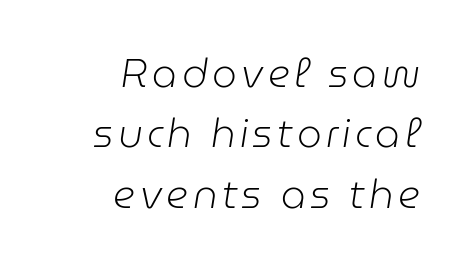
Q: Is the text bold? A: No.
Q: Is the text italic (slanted)? A: Yes, it leans right by about 9 degrees.
Q: Is the text underlined? A: No.
Q: How is the paragraph aligned? A: Right-aligned.
Q: Is the spacing between lines tight, normal or loose? A: Normal.
Q: Width (condensed, normal, or wide)? A: Normal.
Q: Stroke contrast? A: Low.
Q: x-height? A: Medium.
Q: Monospaced? A: No.
